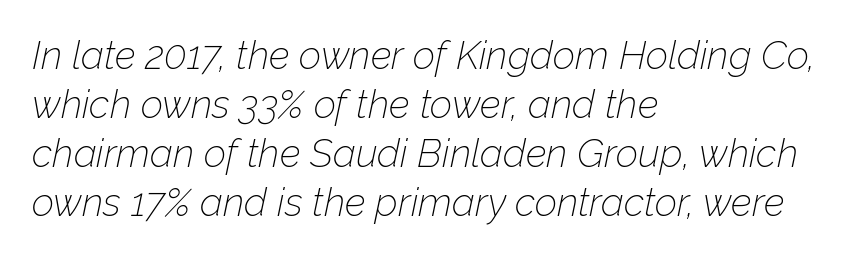
This sample has the flowing, uneven cadence of proportional lettering. Nobody drew a line under any word here. Normally led — the rows are evenly, conventionally spaced. The lettering tilts uniformly, giving the passage an italic look.
